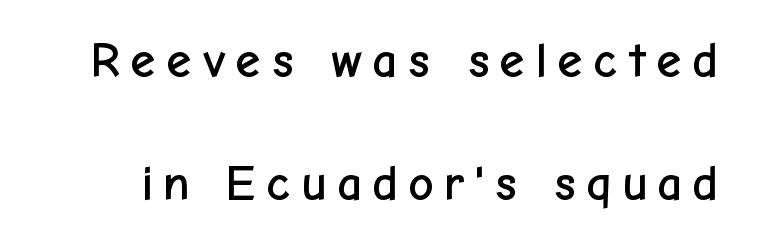
{"serif": "no", "italic": "no", "width": "normal", "stroke_contrast": "low", "x_height": "medium", "monospaced": "no", "underline": "no", "line_spacing": "loose", "line_spacing_ratio": 2.46, "glyph_px": 50}
